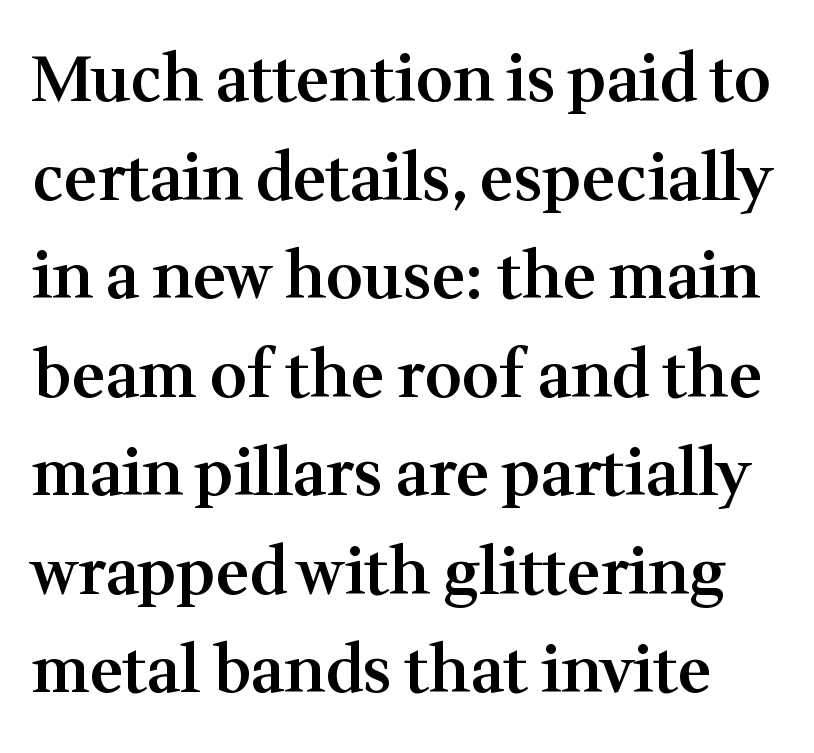
The image shows 64 px semibold serif type, upright; set normal line spacing (1.54x), normal letter spacing, not underlined; medium stroke contrast and a medium x-height.
